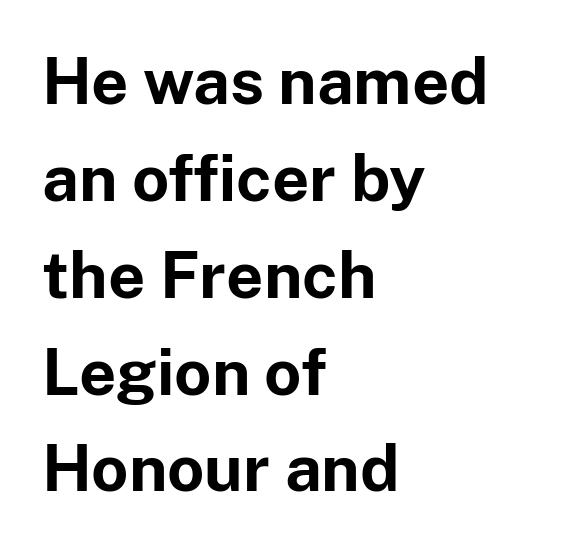
{"serif": "no", "italic": "no", "bold": "yes", "weight": "bold", "width": "normal", "stroke_contrast": "low", "x_height": "medium", "monospaced": "no", "underline": "no", "align": "left", "line_spacing": "normal", "line_spacing_ratio": 1.49, "letter_spacing": "normal", "letter_spacing_em": 0.0, "glyph_px": 65}
